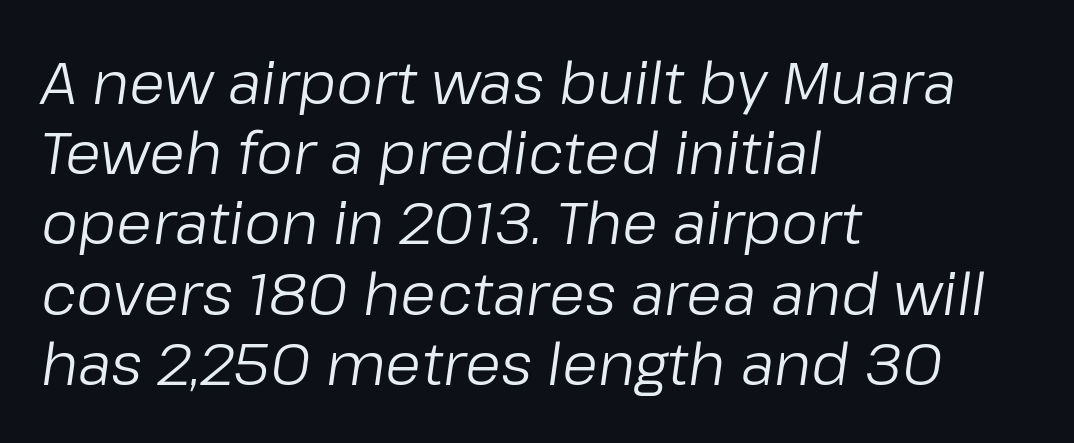
{"italic": "yes", "lean": "right", "slant_degrees": 8, "bold": "no", "weight": "regular", "width": "normal", "stroke_contrast": "low", "x_height": "medium", "monospaced": "no", "underline": "no", "align": "left", "line_spacing_ratio": 1.21, "letter_spacing": "normal", "letter_spacing_em": 0.0, "glyph_px": 58}
